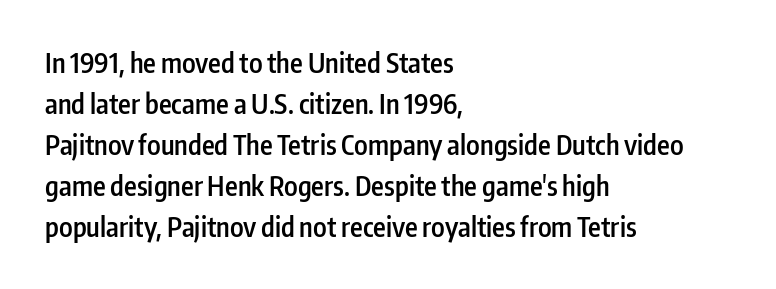
Q: Is the text bold? A: Semi-bold.
Q: Is the text italic (slanted)? A: No, it is upright.
Q: Is the text underlined? A: No.
Q: How is the paragraph aligned? A: Left-aligned.
Q: Is the spacing between letters normal or unusually wide? A: Normal.
Q: Is the spacing between lines tight, normal or loose? A: Normal.
